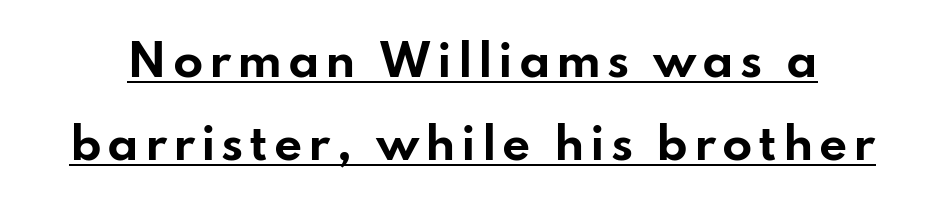
Emphasis is given by a line drawn under the lettering. This rendering employs a face without finishing strokes, i.e., a sans-serif. The face used here has the dense, thick strokes of a bold. Varying glyph widths throughout — classic text-font behaviour. You can tell it's not italic because the verticals are truly vertical.
